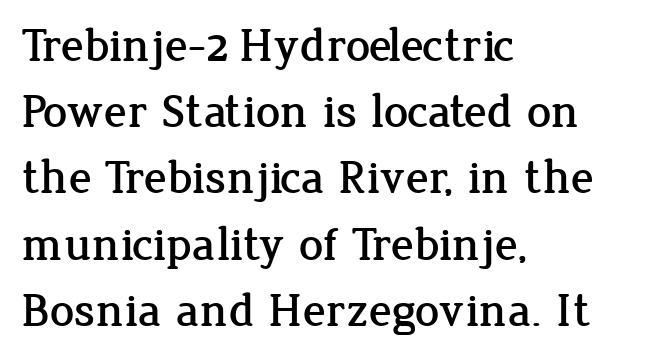
Quick note: not italic, upright. Is this a sans? No — the strokes have serifs. The space between consecutive lines is moderate. The paragraph shown leans on its left margin.
